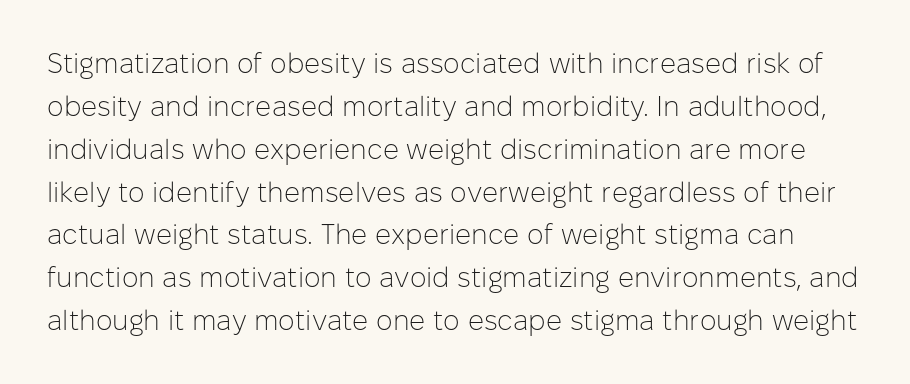
The image shows 28 px light sans-serif type, upright; set normal line spacing (1.53x), normal letter spacing, not underlined; low stroke contrast and a medium x-height.
